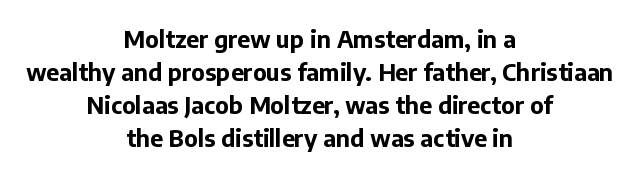
Q: Is the text bold? A: Yes.
Q: Is the text italic (slanted)? A: No, it is upright.
Q: Is the text underlined? A: No.
Q: How is the paragraph aligned? A: Centered.
Q: Is the spacing between letters normal or unusually wide? A: Normal.
Q: Is the spacing between lines tight, normal or loose? A: Normal.
